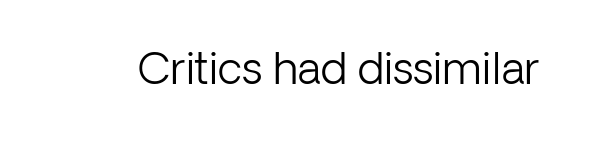
Q: Is the text bold? A: No.
Q: Is the text italic (slanted)? A: No, it is upright.
Q: Is the typeface a serif or a sans-serif typeface? A: Sans-serif.
Q: Is the text underlined? A: No.
Q: Is the spacing between letters normal or unusually wide? A: Normal.
Q: Width (condensed, normal, or wide)? A: Normal.
Q: Stroke contrast? A: Low.
Q: x-height? A: Medium.
Q: Monospaced? A: No.
